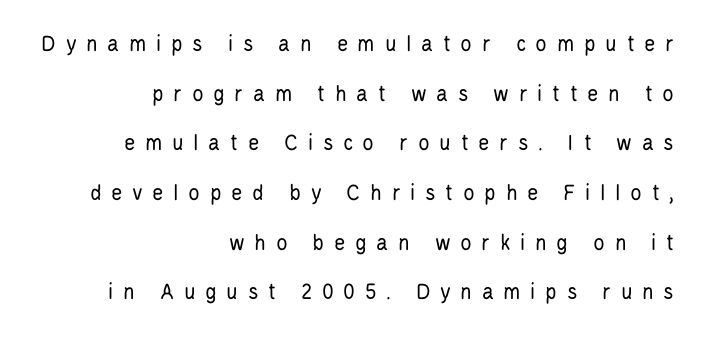
Q: Is the text bold? A: No.
Q: Is the text italic (slanted)? A: No, it is upright.
Q: Is the text underlined? A: No.
Q: How is the paragraph aligned? A: Right-aligned.
Q: Is the spacing between letters normal or unusually wide? A: Unusually wide.
Q: Is the spacing between lines tight, normal or loose? A: Loose.
